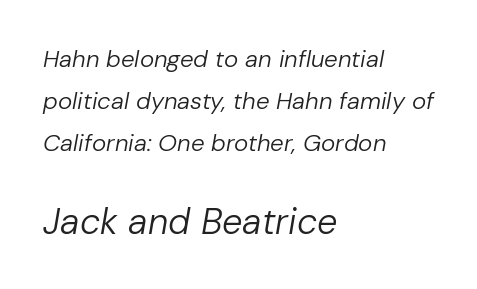
{"italic": "yes", "lean": "right", "slant_degrees": 10, "bold": "no", "weight": "regular", "width": "normal", "stroke_contrast": "low", "x_height": "medium", "monospaced": "no", "underline": "no", "align": "left", "line_spacing_ratio": 1.75, "letter_spacing": "normal", "letter_spacing_em": 0.0, "larger_block": "second", "size_ratio": 1.5, "glyph_px": 36}
